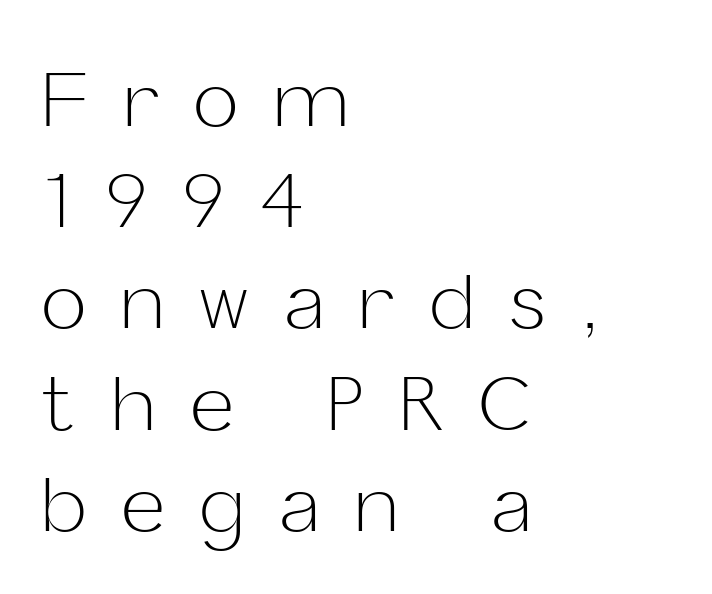
Here the designer chose a conventional face with non-uniform glyph widths. Every row of glyphs begins at an identical x-position on the left. You could only call the tracking loose — the letters float apart. Unlike a traditional serif, this face leaves its strokes unadorned. The letters stand straight up with perfectly vertical stems. Letters have the restrained weight of plain body copy at most.
